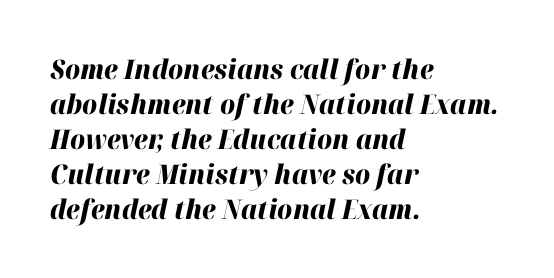
{"italic": "yes", "lean": "right", "slant_degrees": 12, "bold": "yes", "underline": "no", "align": "left", "line_spacing": "normal", "line_spacing_ratio": 1.3, "letter_spacing": "normal", "letter_spacing_em": 0.0, "glyph_px": 27}
